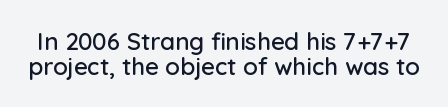
Very little white space separates one row of letters from the next. A roman cut, with each character standing at attention. Default kerning and tracking; the words read as compact shapes. Letters rest on an invisible, unmarked baseline.
